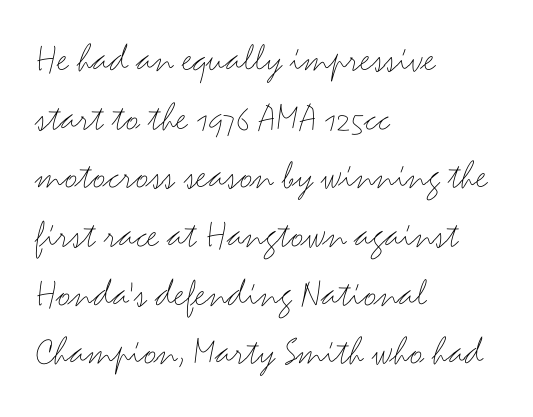
The image shows 41 px thin, wide sans-serif type; set left-aligned, normal line spacing (1.43x), normal letter spacing, not underlined; medium stroke contrast and a small x-height.
